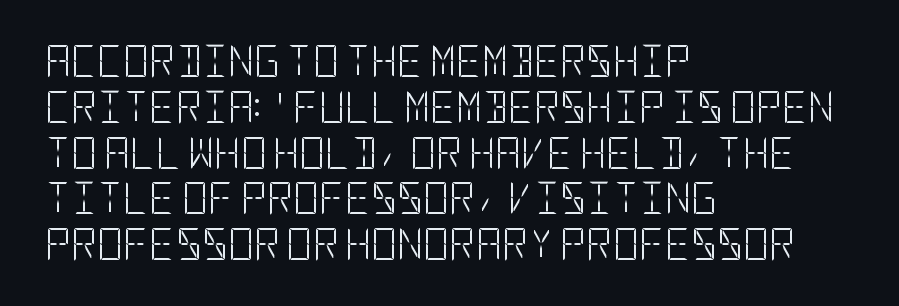
Horizontally, the lines are justified to the leading edge only. Underlining? Definitely not there. Is this a heavy cut? Hardly; it is regular or lighter. Interline gaps are of average width in this sample. Stroke terminals: plain, sans-serif.
